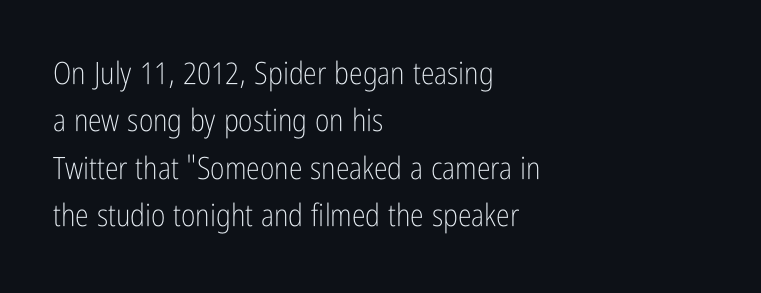
{"serif": "no", "italic": "no", "bold": "no", "weight": "light", "width": "condensed", "stroke_contrast": "low", "x_height": "medium", "monospaced": "no", "underline": "no", "align": "left", "line_spacing": "normal", "line_spacing_ratio": 1.53, "letter_spacing": "normal", "letter_spacing_em": 0.0, "glyph_px": 31}
